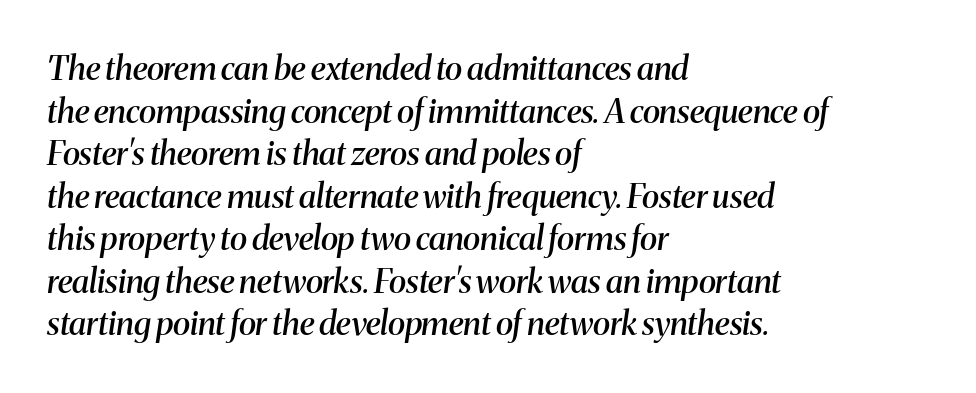
The image shows 33 px semibold serif type, italic (leaning right); set left-aligned, normal line spacing (1.29x), normal letter spacing, not underlined; medium stroke contrast and a medium x-height.
